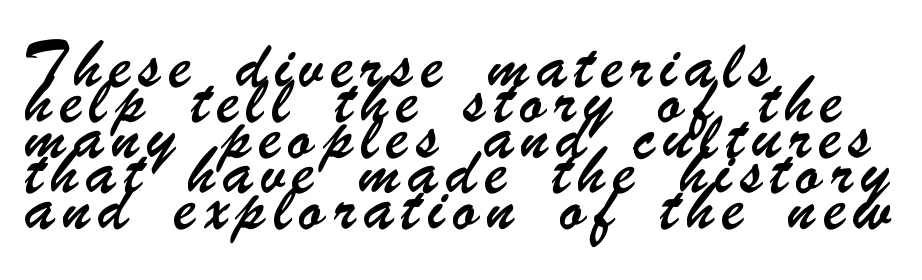
{"serif": "no", "width": "condensed", "stroke_contrast": "low", "x_height": "small", "monospaced": "no", "underline": "no", "align": "left", "line_spacing_ratio": 1.18, "letter_spacing": "wide", "letter_spacing_em": 0.25, "glyph_px": 30}
